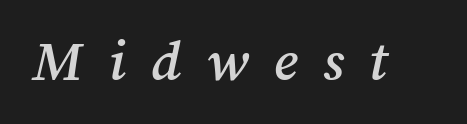
Q: Is the text underlined? A: No.
Q: Is the spacing between letters normal or unusually wide? A: Unusually wide.
Q: Width (condensed, normal, or wide)? A: Normal.
Q: Stroke contrast? A: Medium.
Q: x-height? A: Medium.
Q: Monospaced? A: No.
